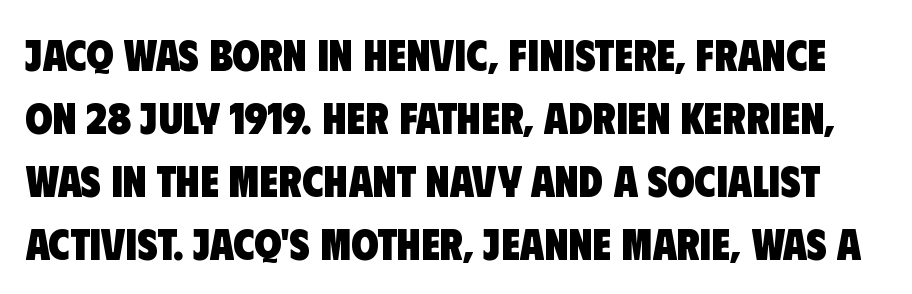
How would I describe the line gaps? Plain and ordinary. The font family rendered here belongs to the sans-serif group. Typographic density is high because the face is bold. The horizontal fit of the characters is conventional and even.
